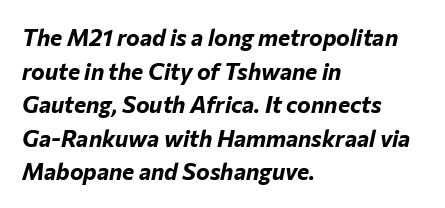
Q: Is the text bold? A: Yes.
Q: Is the text italic (slanted)? A: Yes, it leans right by about 12 degrees.
Q: Is the text underlined? A: No.
Q: How is the paragraph aligned? A: Left-aligned.
Q: Is the spacing between letters normal or unusually wide? A: Normal.
Q: Is the spacing between lines tight, normal or loose? A: Normal.
